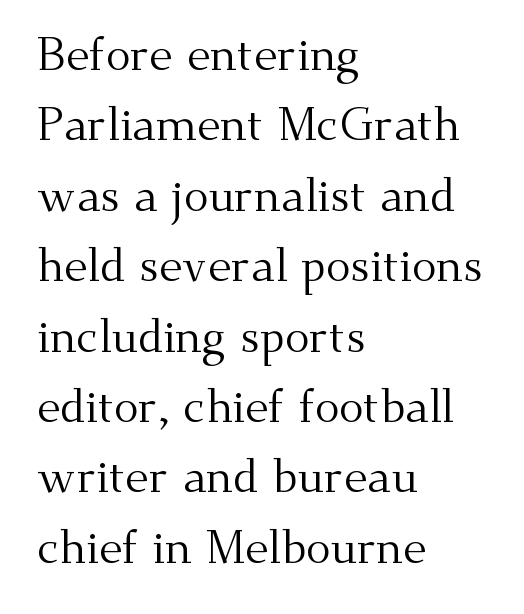
The image shows 46 px regular-weight serif type, upright; set left-aligned, normal line spacing (1.53x), normal letter spacing, not underlined; medium stroke contrast and a small x-height.
